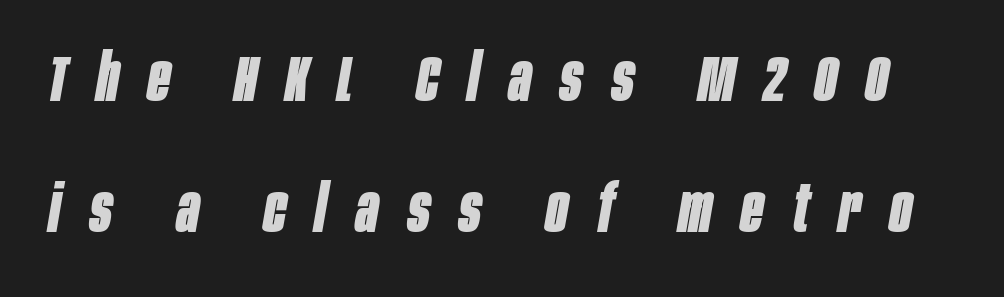
{"italic": "yes", "lean": "right", "slant_degrees": 10, "bold": "yes", "weight": "bold", "width": "condensed", "stroke_contrast": "low", "x_height": "large", "monospaced": "no", "underline": "no", "line_spacing": "loose", "line_spacing_ratio": 2.01, "letter_spacing": "wide", "letter_spacing_em": 0.45, "glyph_px": 65}
